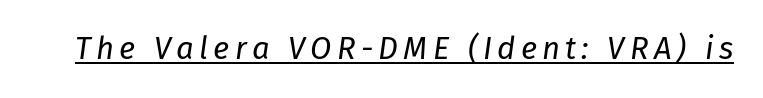
Quick note: italic. The strokes are not fattened; the text isn't bold. A typographer would call this underscored text. Each letter keeps its own natural width here, so spacing adapts to shape.
